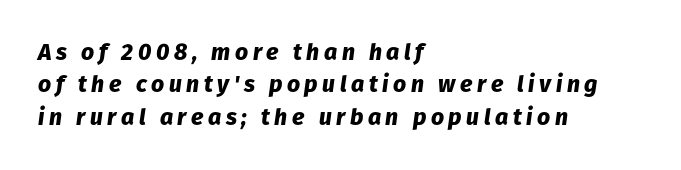
Q: Is the text bold? A: Yes.
Q: Is the text italic (slanted)? A: Yes, it leans right by about 8 degrees.
Q: Is the text underlined? A: No.
Q: How is the paragraph aligned? A: Left-aligned.
Q: Is the spacing between letters normal or unusually wide? A: Unusually wide.
Q: Is the spacing between lines tight, normal or loose? A: Normal.
